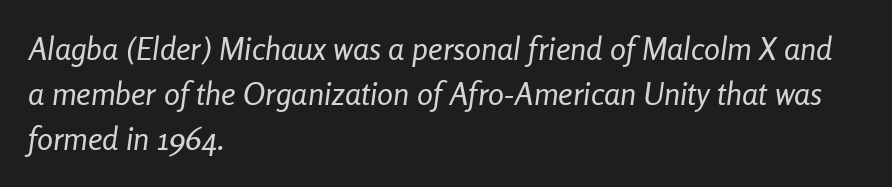
The image shows 32 px regular-weight, condensed type, italic (leaning right); set left-aligned, normal line spacing (1.41x), normal letter spacing, not underlined; low stroke contrast and a medium x-height.
